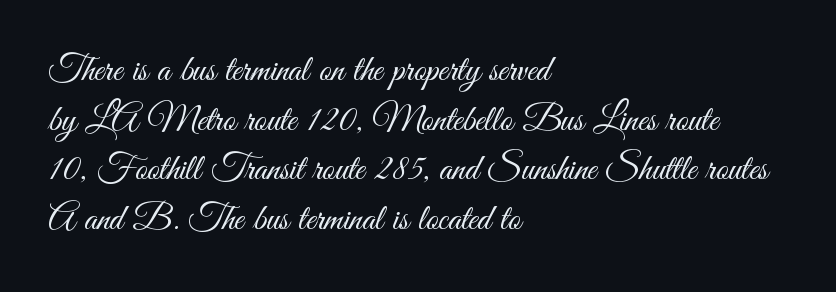
The image shows 37 px light, condensed sans-serif type; set left-aligned, normal line spacing (1.34x), normal letter spacing, not underlined; medium stroke contrast and a small x-height.
